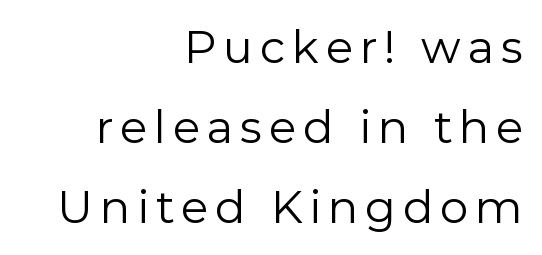
Q: Is the text bold? A: No.
Q: Is the text italic (slanted)? A: No, it is upright.
Q: Is the typeface a serif or a sans-serif typeface? A: Sans-serif.
Q: Is the text underlined? A: No.
Q: How is the paragraph aligned? A: Right-aligned.
Q: Width (condensed, normal, or wide)? A: Normal.
Q: Stroke contrast? A: Low.
Q: x-height? A: Medium.
Q: Monospaced? A: No.
